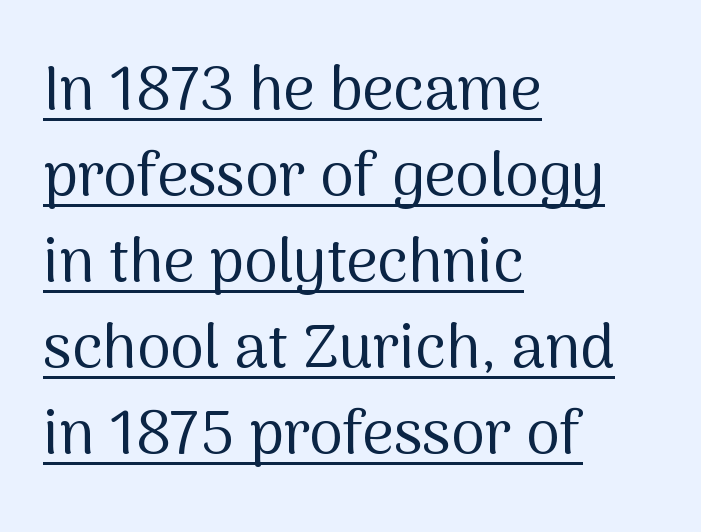
Q: Is the text bold? A: No.
Q: Is the text italic (slanted)? A: No, it is upright.
Q: Is the typeface a serif or a sans-serif typeface? A: Sans-serif.
Q: Is the text underlined? A: Yes.
Q: How is the paragraph aligned? A: Left-aligned.
Q: Is the spacing between letters normal or unusually wide? A: Normal.
Q: Is the spacing between lines tight, normal or loose? A: Normal.
Q: Width (condensed, normal, or wide)? A: Normal.
Q: Stroke contrast? A: Medium.
Q: x-height? A: Medium.
Q: Monospaced? A: No.
